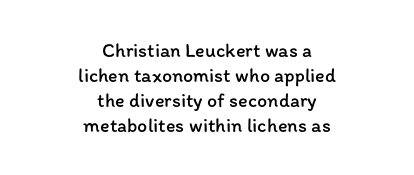
{"italic": "no", "bold": "no", "underline": "no", "align": "center", "line_spacing": "normal", "line_spacing_ratio": 1.25, "letter_spacing": "normal", "letter_spacing_em": 0.0, "glyph_px": 20}
